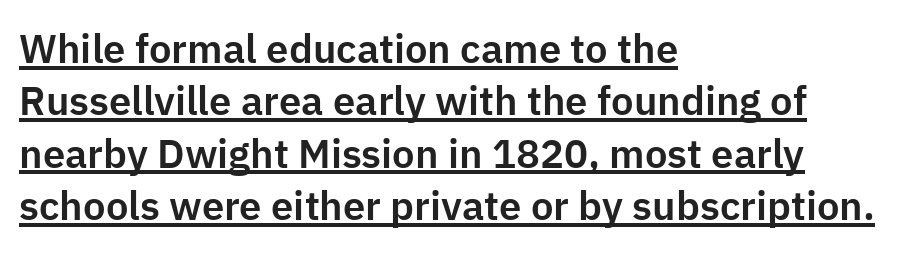
Q: Is the text italic (slanted)? A: No, it is upright.
Q: Is the typeface a serif or a sans-serif typeface? A: Sans-serif.
Q: Is the text underlined? A: Yes.
Q: How is the paragraph aligned? A: Left-aligned.
Q: Is the spacing between letters normal or unusually wide? A: Normal.
Q: Is the spacing between lines tight, normal or loose? A: Normal.
Q: Width (condensed, normal, or wide)? A: Normal.
Q: Stroke contrast? A: Low.
Q: x-height? A: Medium.
Q: Monospaced? A: No.
